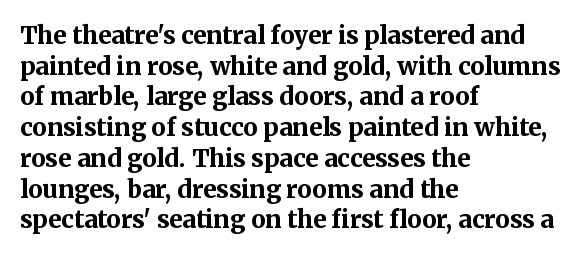
The image shows 24 px bold type, upright; set left-aligned, normal line spacing (1.28x), normal letter spacing, not underlined.
